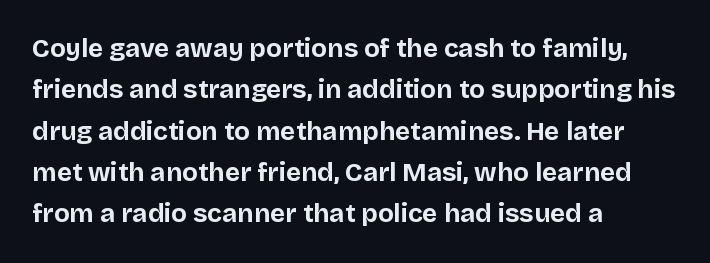
Descenders are the only things crossing below the line. Honestly, the row spacing looks completely unremarkable. The font is running at its bold setting. Inter-character spacing is left at the font's built-in metrics. Vertical strokes here are truly vertical.
